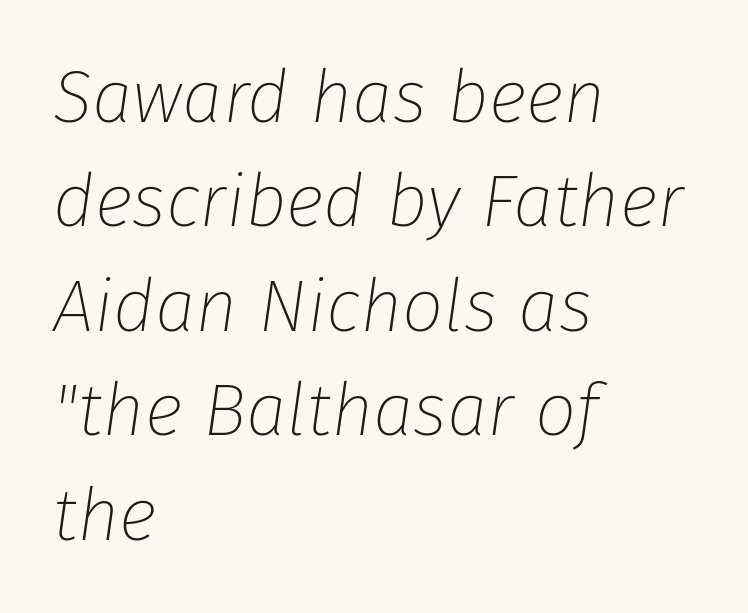
{"italic": "yes", "lean": "right", "slant_degrees": 8, "bold": "no", "weight": "thin", "width": "normal", "stroke_contrast": "low", "x_height": "medium", "monospaced": "no", "underline": "no", "align": "left", "line_spacing": "normal", "line_spacing_ratio": 1.43, "letter_spacing": "normal", "letter_spacing_em": 0.0, "glyph_px": 73}
